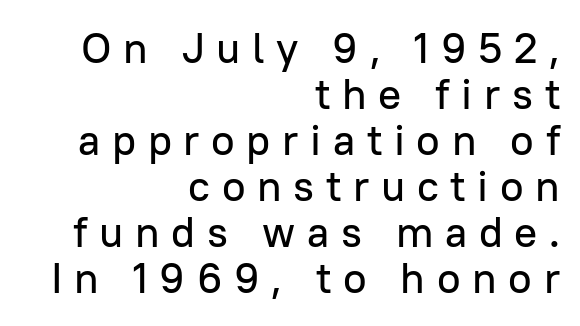
{"serif": "no", "italic": "no", "width": "normal", "stroke_contrast": "low", "x_height": "medium", "monospaced": "no", "underline": "no", "align": "right", "line_spacing": "tight", "line_spacing_ratio": 1.07, "letter_spacing": "wide", "letter_spacing_em": 0.27, "glyph_px": 43}
